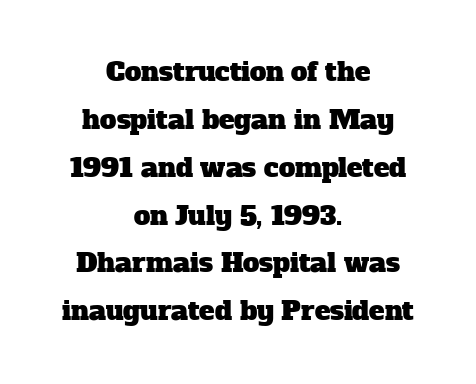
Q: Is the text underlined? A: No.
Q: How is the paragraph aligned? A: Centered.
Q: Is the spacing between letters normal or unusually wide? A: Normal.
